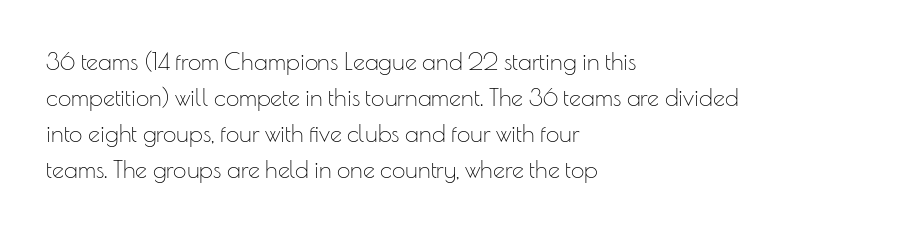
Q: Is the text bold? A: No.
Q: Is the text italic (slanted)? A: No, it is upright.
Q: Is the text underlined? A: No.
Q: How is the paragraph aligned? A: Left-aligned.
Q: Is the spacing between letters normal or unusually wide? A: Normal.
Q: Is the spacing between lines tight, normal or loose? A: Normal.
